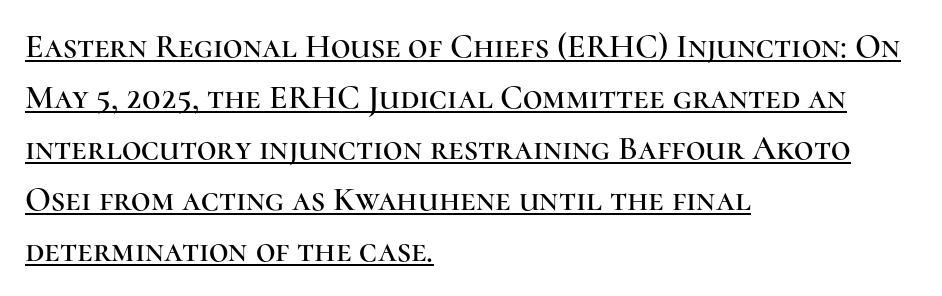
The image shows 34 px serif type, upright; set left-aligned, normal line spacing (1.5x), normal letter spacing, underlined; high stroke contrast and a medium x-height.
